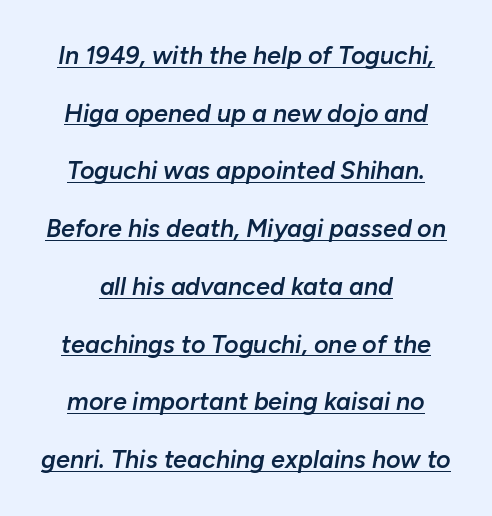
Q: Is the text bold? A: Semi-bold.
Q: Is the text italic (slanted)? A: Yes, it leans right by about 10 degrees.
Q: Is the text underlined? A: Yes.
Q: How is the paragraph aligned? A: Centered.
Q: Is the spacing between letters normal or unusually wide? A: Normal.
Q: Is the spacing between lines tight, normal or loose? A: Loose.
